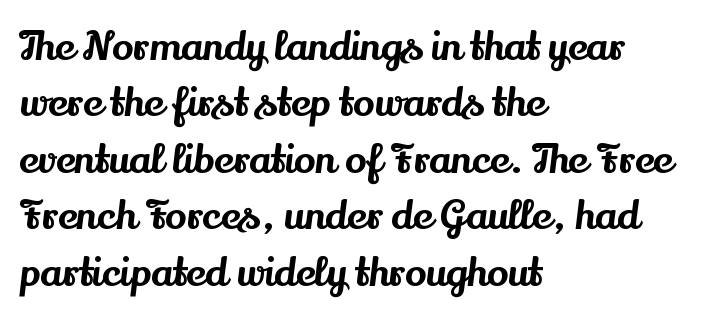
Q: Is the text italic (slanted)? A: Yes.
Q: Is the typeface a serif or a sans-serif typeface? A: Serif.
Q: Is the text underlined? A: No.
Q: How is the paragraph aligned? A: Left-aligned.
Q: Is the spacing between letters normal or unusually wide? A: Normal.
Q: Is the spacing between lines tight, normal or loose? A: Normal.
Q: Width (condensed, normal, or wide)? A: Normal.
Q: Stroke contrast? A: Medium.
Q: x-height? A: Small.
Q: Monospaced? A: No.
